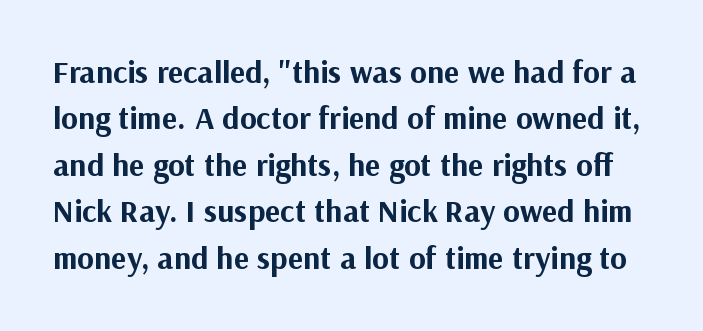
The image shows 32 px bold sans-serif type, upright; set normal line spacing (1.45x), normal letter spacing, not underlined; medium stroke contrast and a medium x-height.
